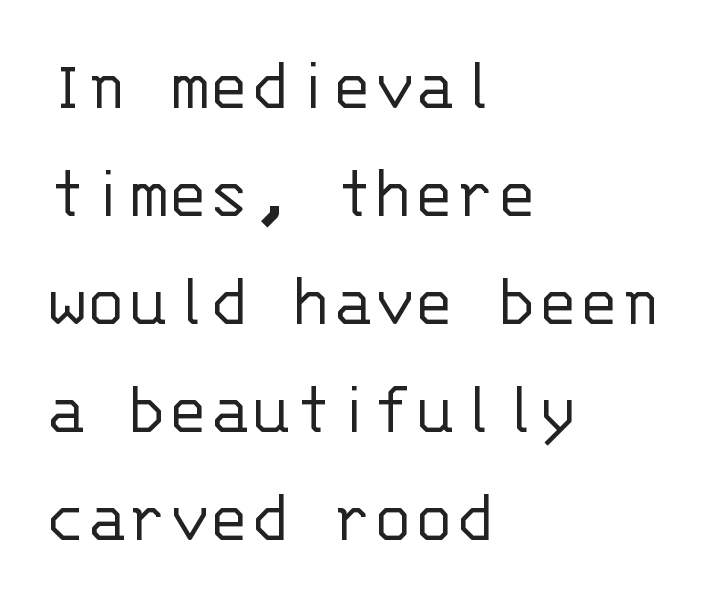
Q: Is the text bold? A: No.
Q: Is the text italic (slanted)? A: No, it is upright.
Q: Is the typeface a serif or a sans-serif typeface? A: Sans-serif.
Q: Is the text underlined? A: No.
Q: How is the paragraph aligned? A: Left-aligned.
Q: Is the spacing between letters normal or unusually wide? A: Normal.
Q: Is the spacing between lines tight, normal or loose? A: Normal.
Q: Width (condensed, normal, or wide)? A: Normal.
Q: Stroke contrast? A: Low.
Q: x-height? A: Large.
Q: Monospaced? A: Yes.
